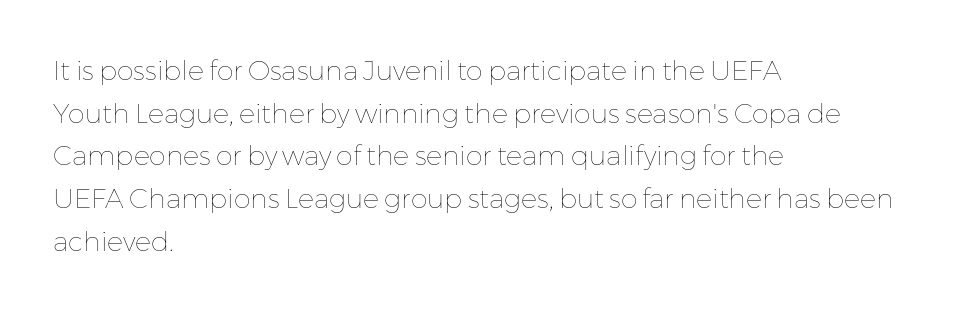
The image shows 27 px text type, upright; set left-aligned, normal line spacing (1.58x), normal letter spacing, not underlined.
